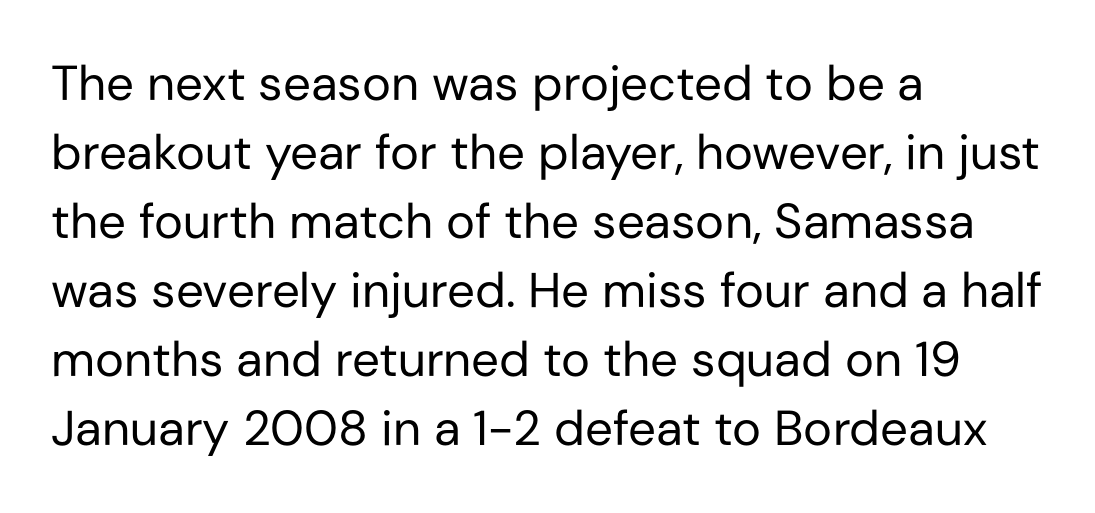
{"serif": "no", "italic": "no", "bold": "no", "weight": "regular", "width": "normal", "stroke_contrast": "low", "x_height": "medium", "monospaced": "no", "underline": "no", "align": "left", "line_spacing": "normal", "line_spacing_ratio": 1.41, "letter_spacing": "normal", "letter_spacing_em": 0.0, "glyph_px": 49}
